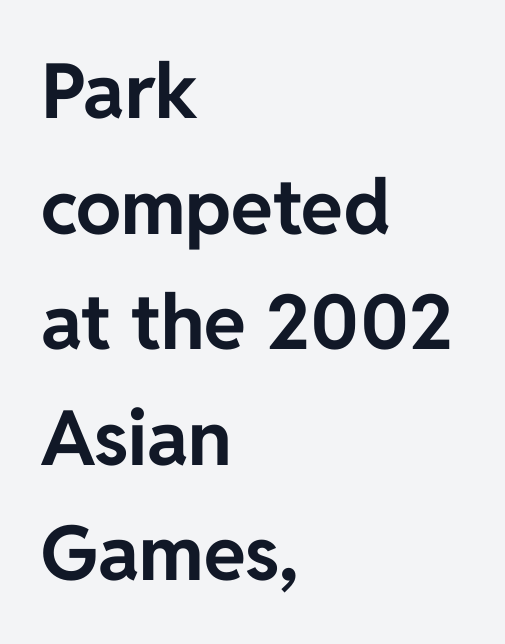
No word sits above an underline. The tracking reads as untouched default to a designer's eye. Left-aligned paragraph, ragged on the right. A typesetter would call this proportional, since set widths differ per character. Weight check: bold — yes, fully.
